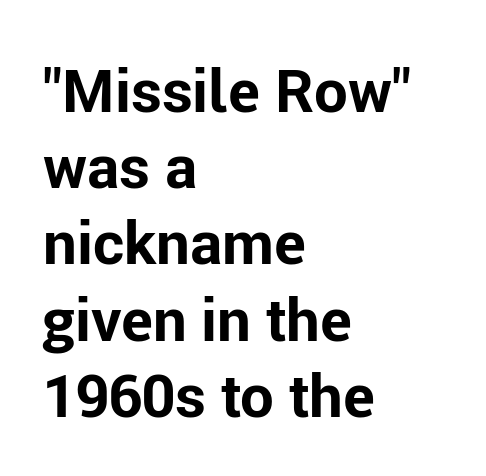
Interline gaps are of average width in this sample. Ordinary non-slanted type is in use. How heavy is the stroke? Heavy — this is a bold. A bare baseline throughout the passage. Compared with typical body copy, the letter spacing here is the same.
